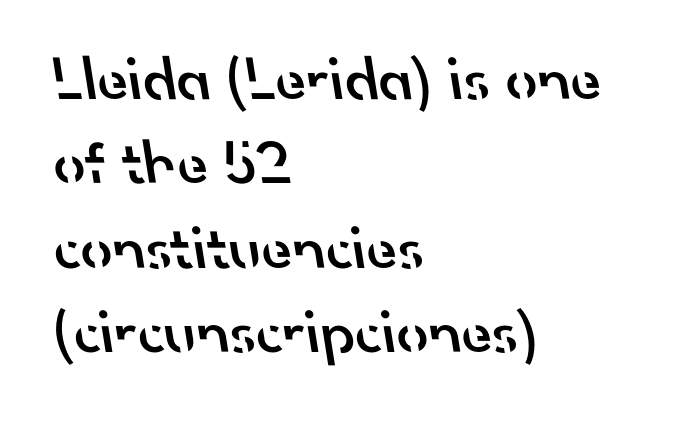
Q: Is the text bold? A: Semi-bold.
Q: Is the typeface a serif or a sans-serif typeface? A: Sans-serif.
Q: Is the text underlined? A: No.
Q: How is the paragraph aligned? A: Left-aligned.
Q: Is the spacing between letters normal or unusually wide? A: Normal.
Q: Is the spacing between lines tight, normal or loose? A: Normal.
Q: Width (condensed, normal, or wide)? A: Normal.
Q: Stroke contrast? A: Low.
Q: x-height? A: Small.
Q: Monospaced? A: No.
